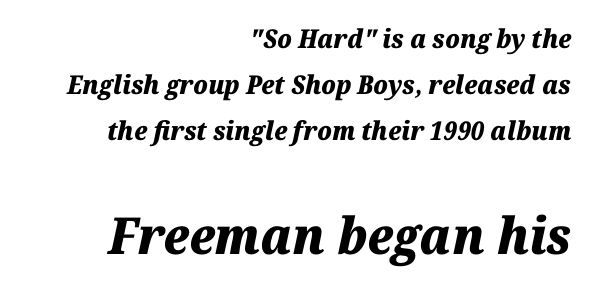
{"italic": "yes", "lean": "right", "slant_degrees": 12, "bold": "yes", "weight": "heavy", "width": "normal", "stroke_contrast": "medium", "x_height": "medium", "monospaced": "no", "underline": "no", "align": "right", "line_spacing_ratio": 1.77, "letter_spacing": "normal", "letter_spacing_em": 0.0, "larger_block": "second", "size_ratio": 1.96, "glyph_px": 51}
